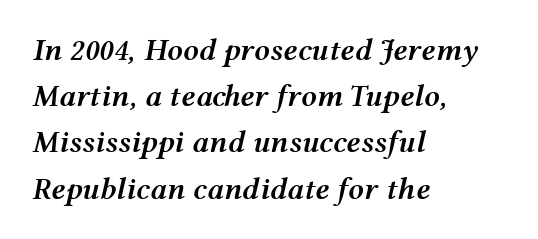
{"italic": "yes", "lean": "right", "slant_degrees": 12, "bold": "semi", "weight": "semibold", "width": "wide", "stroke_contrast": "medium", "x_height": "medium", "monospaced": "no", "underline": "no", "align": "left", "line_spacing": "normal", "line_spacing_ratio": 1.49, "letter_spacing": "normal", "letter_spacing_em": 0.0, "glyph_px": 31}
